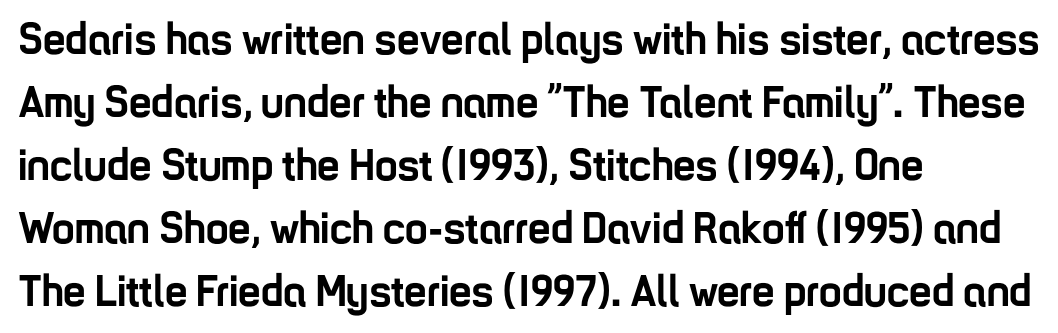
{"serif": "no", "italic": "no", "bold": "yes", "weight": "semibold", "width": "condensed", "stroke_contrast": "low", "x_height": "medium", "monospaced": "no", "underline": "no", "align": "left", "line_spacing": "normal", "line_spacing_ratio": 1.4, "letter_spacing": "normal", "letter_spacing_em": 0.0, "glyph_px": 45}
